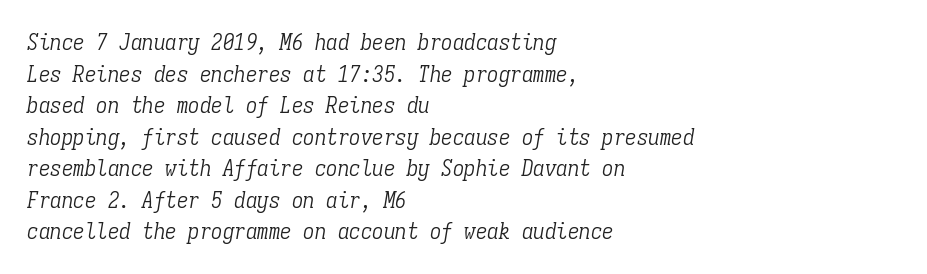
Is the stroke heavy? The answer is a plain regular-or-lighter. Looking at the ascenders, they clearly lean. Visually the block forms a straight wall on the left and a jagged coastline on the right. Tracking here is standard; glyphs follow each other at the usual distance. Students, observe: this is what conventionally led text looks like. The words here are not underlined.
